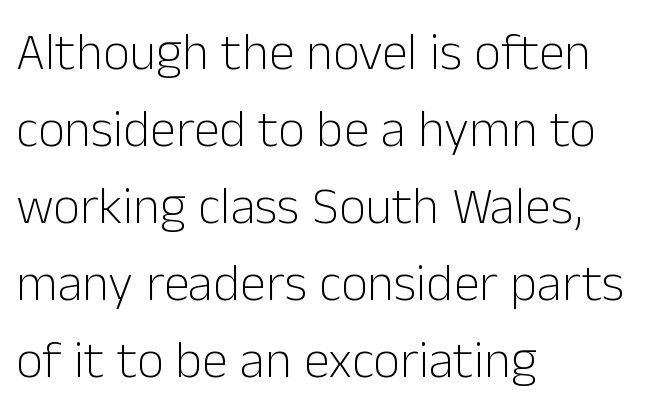
Proportional: the letters do not fall into vertical columns. Quick note: interline space is typical. Does the type have serifs? No, each stem ends abruptly. These lines keep a tight, regular rhythm from letter to letter.
